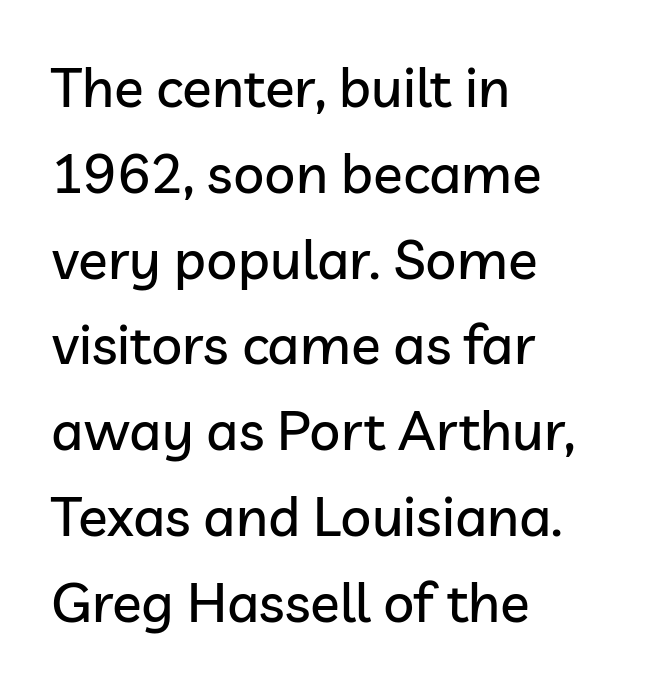
A typesetter would mark this as roman, not italic. The type is set solid horizontally, with unmodified tracking. The specimen omits any rule beneath the text block's lines. One-word summary of the alignment: left. Horizontal bands of white between lines are of average thickness. Is this a fixed-width face? No — the glyphs have proportional, varying widths.
